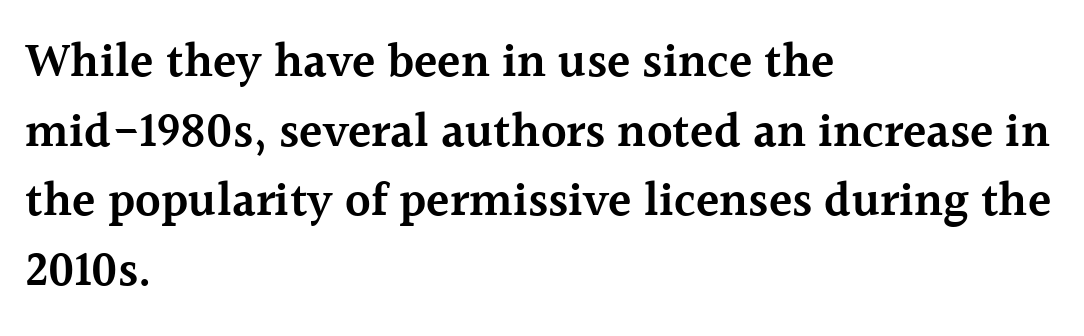
The image shows 48 px semibold serif type, upright; set left-aligned, normal line spacing (1.45x), normal letter spacing, not underlined; a medium x-height.
